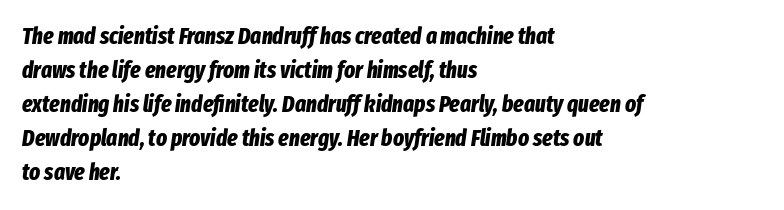
The image shows 23 px bold type, italic (leaning right); set left-aligned, normal line spacing (1.48x), normal letter spacing, not underlined.
